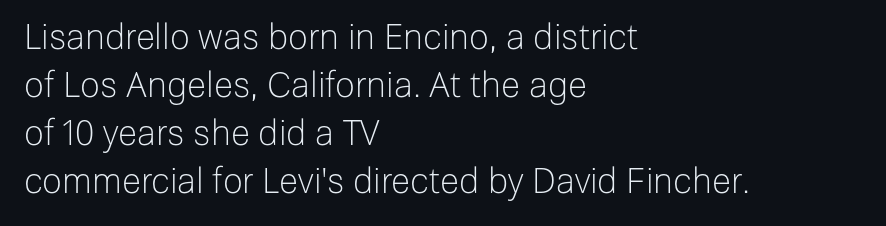
The letterforms sit shoulder to shoulder at normal distance. Notice how the stems are strictly vertical — no italics here. Decoration check: the copy has no underline. You could not count columns in this text — the font is proportionally spaced. Check where the strokes stop: nothing finishes them off — pure sans.
